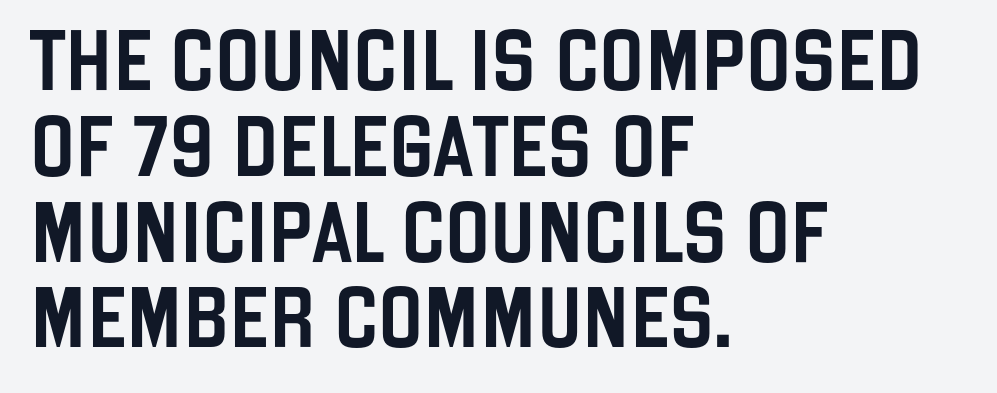
{"serif": "no", "italic": "no", "width": "condensed", "stroke_contrast": "low", "x_height": "large", "monospaced": "no", "underline": "no", "align": "left", "line_spacing": "normal", "line_spacing_ratio": 1.43, "letter_spacing": "normal", "letter_spacing_em": 0.0, "glyph_px": 60}
